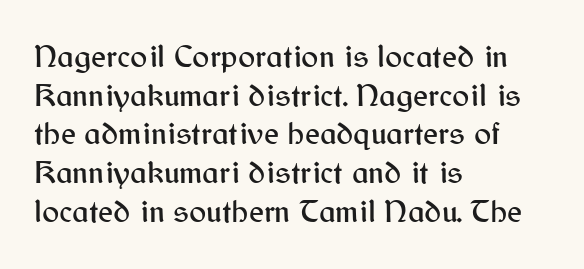
Q: Is the text italic (slanted)? A: No, it is upright.
Q: Is the typeface a serif or a sans-serif typeface? A: Sans-serif.
Q: Is the text underlined? A: No.
Q: How is the paragraph aligned? A: Left-aligned.
Q: Is the spacing between letters normal or unusually wide? A: Normal.
Q: Width (condensed, normal, or wide)? A: Normal.
Q: Stroke contrast? A: Medium.
Q: x-height? A: Medium.
Q: Monospaced? A: No.
